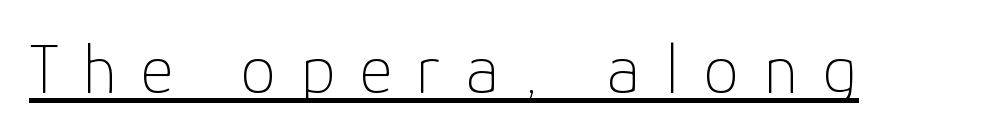
Q: Is the text bold? A: No.
Q: Is the text italic (slanted)? A: No, it is upright.
Q: Is the typeface a serif or a sans-serif typeface? A: Sans-serif.
Q: Is the text underlined? A: Yes.
Q: Is the spacing between letters normal or unusually wide? A: Unusually wide.
Q: Width (condensed, normal, or wide)? A: Normal.
Q: Stroke contrast? A: Low.
Q: x-height? A: Medium.
Q: Monospaced? A: No.
